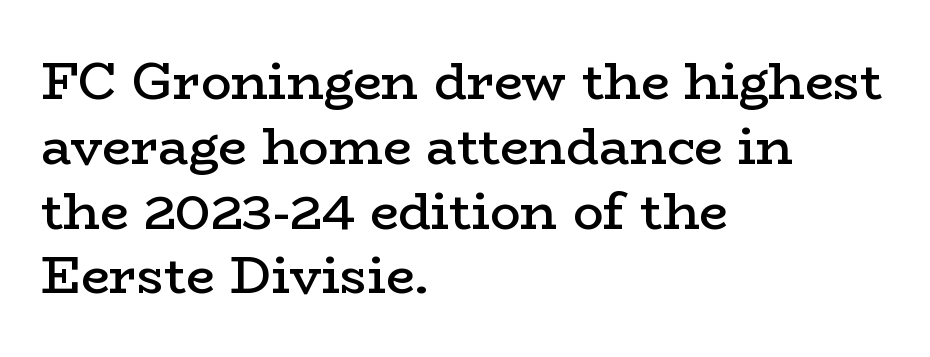
The characters display serif detailing at their extremities. The type sits square on the baseline with zero lean. There is no visible air inserted between adjacent glyphs. The glyphs have the mass of a demibold cut, below bold.
